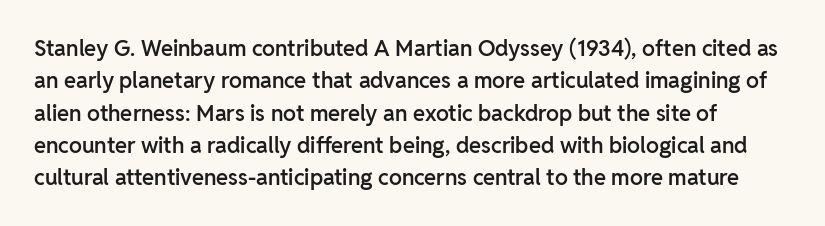
Q: Is the text bold? A: Semi-bold.
Q: Is the text italic (slanted)? A: No, it is upright.
Q: Is the text underlined? A: No.
Q: Is the spacing between letters normal or unusually wide? A: Normal.
Q: Is the spacing between lines tight, normal or loose? A: Normal.
